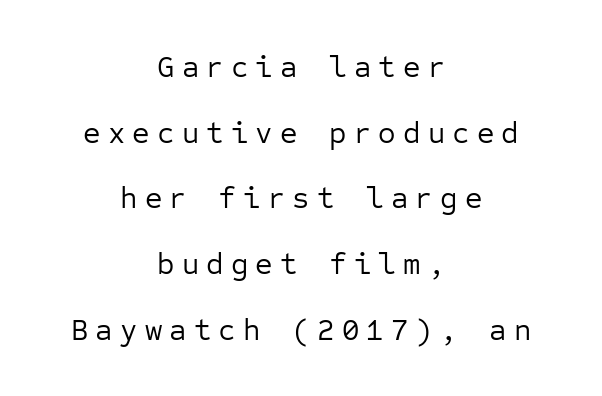
{"serif": "no", "italic": "no", "bold": "no", "weight": "regular", "width": "normal", "stroke_contrast": "low", "x_height": "medium", "monospaced": "yes", "underline": "no", "align": "center", "line_spacing": "loose", "line_spacing_ratio": 2.19, "letter_spacing": "wide", "letter_spacing_em": 0.24, "glyph_px": 30}
